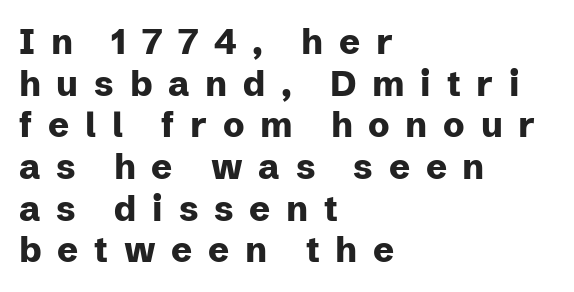
{"serif": "no", "italic": "no", "bold": "yes", "weight": "heavy", "width": "normal", "stroke_contrast": "low", "x_height": "medium", "monospaced": "no", "underline": "no", "align": "left", "line_spacing_ratio": 1.19, "letter_spacing": "wide", "letter_spacing_em": 0.45, "glyph_px": 35}
